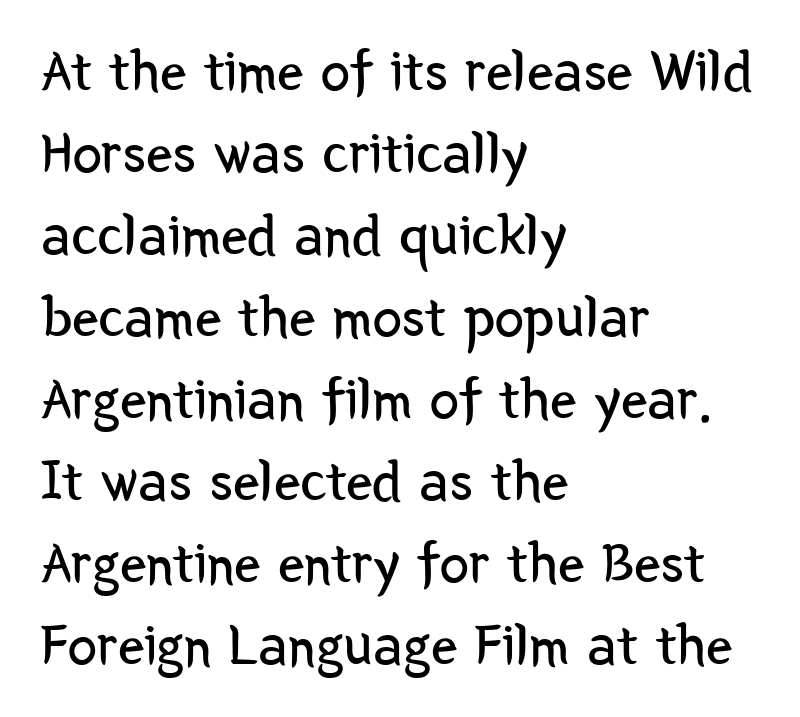
The characters display no serif detailing; their extremities are plain. The zone under the glyphs is completely vacant. These lines are rendered in a variable-pitch font. Typeset ragged right — the left edge is the straight one. Whoever set this chose a conventional vertical rhythm. If you drew a line through each stem, it would be perfectly vertical.
